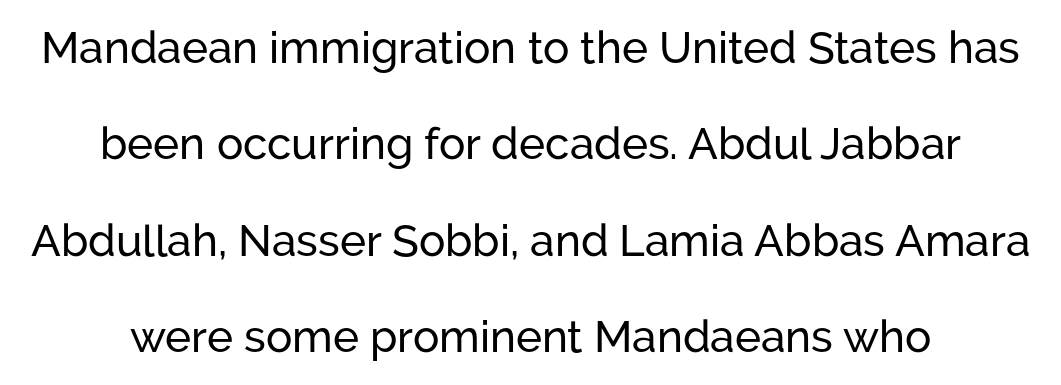
The image shows 44 px sans-serif type, upright; set centered, loose line spacing (2.19x), normal letter spacing, not underlined; low stroke contrast and a medium x-height.
